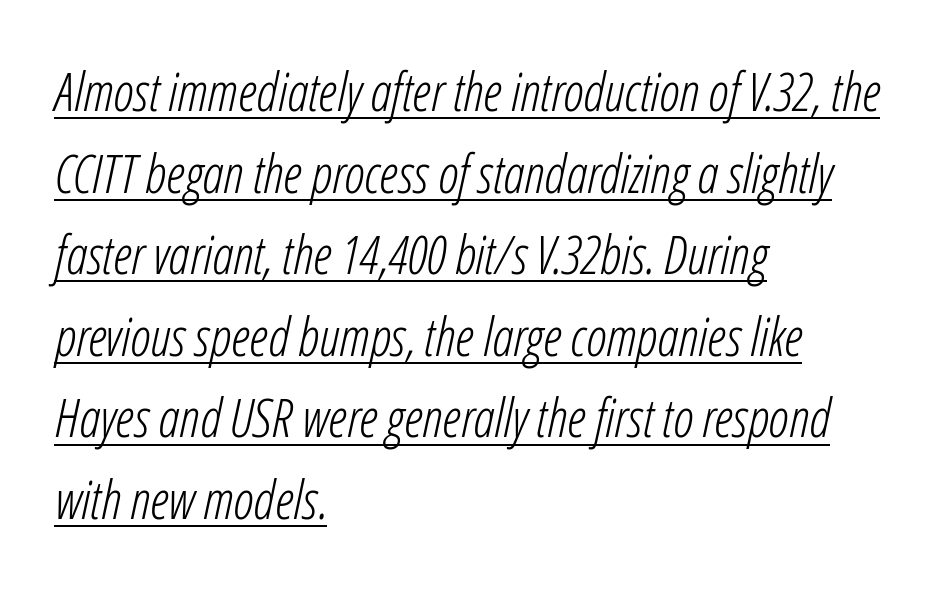
Caption: standard tracking, unaltered. You could not count columns in this text — the font is proportionally spaced. Honestly, the row spacing looks completely unremarkable. Alignment: flush left. The font sits on the lighter half of the weight spectrum, regular included.
